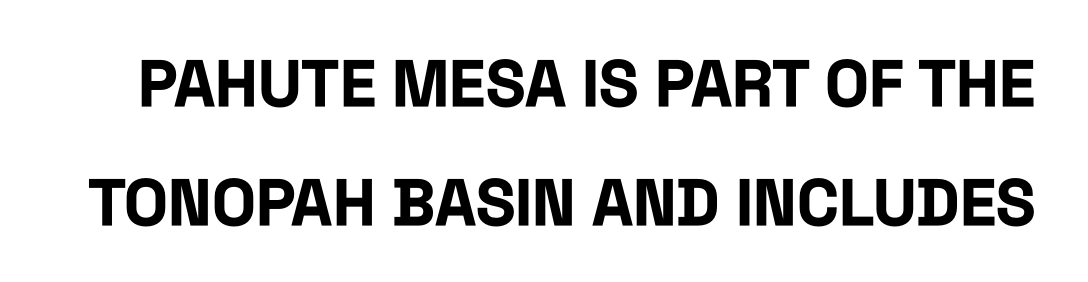
Every character sits straight up, as roman type does. The passage shown is typed in a proportional face where columns would drift. Nothing sits at the stroke ends, so this counts as sans-serif. Short note: letters normally spaced. Each glyph is drawn with heavy, bold strokes. Descenders hang freely into open space.
